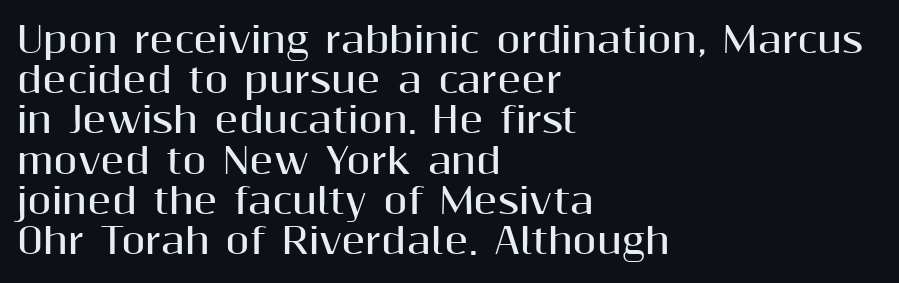
{"serif": "no", "italic": "no", "bold": "yes", "weight": "bold", "width": "normal", "stroke_contrast": "medium", "x_height": "medium", "monospaced": "no", "underline": "no", "align": "left", "line_spacing": "tight", "line_spacing_ratio": 1.15, "letter_spacing": "normal", "letter_spacing_em": 0.0, "glyph_px": 35}
